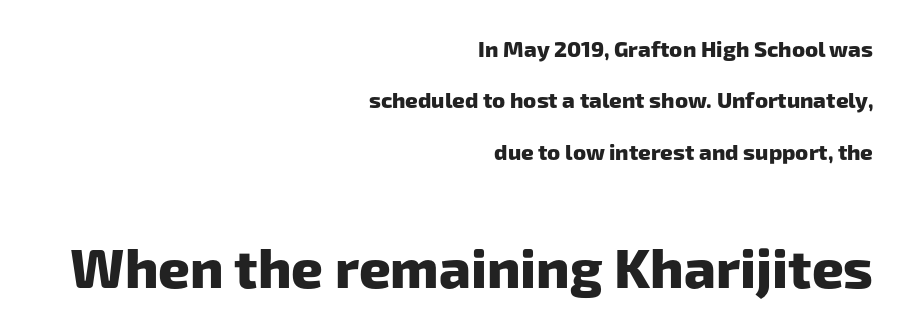
Q: Is the text bold? A: Yes.
Q: Is the typeface a serif or a sans-serif typeface? A: Sans-serif.
Q: Is the text underlined? A: No.
Q: How is the paragraph aligned? A: Right-aligned.
Q: Is the spacing between letters normal or unusually wide? A: Normal.
Q: Is the spacing between lines tight, normal or loose? A: Loose.
Q: Which block of text is set in a larger size, the first (top) or the second (bottom)? A: The second (bottom) one.
Q: Width (condensed, normal, or wide)? A: Normal.
Q: Stroke contrast? A: Low.
Q: x-height? A: Medium.
Q: Monospaced? A: No.
